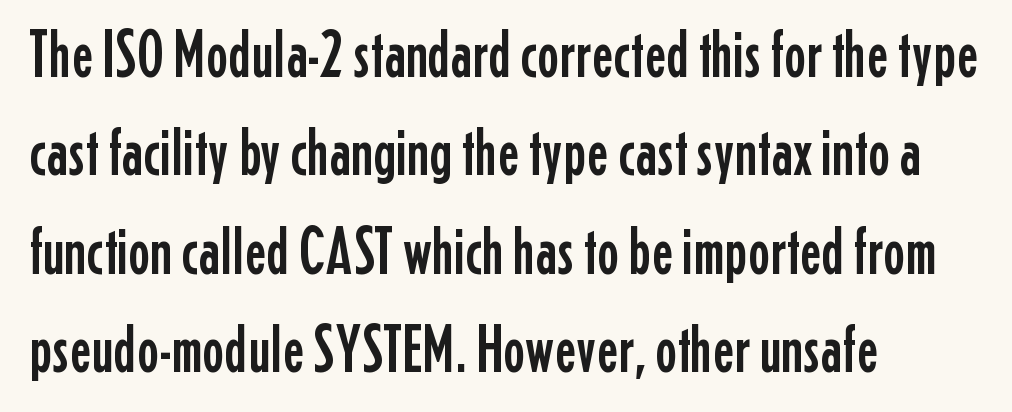
Font category for this specimen: sans-serif. Compared with a centered layout, this one pins lines to the left instead. Underlining? Definitely not there. This is the regular roman posture of the typeface.
